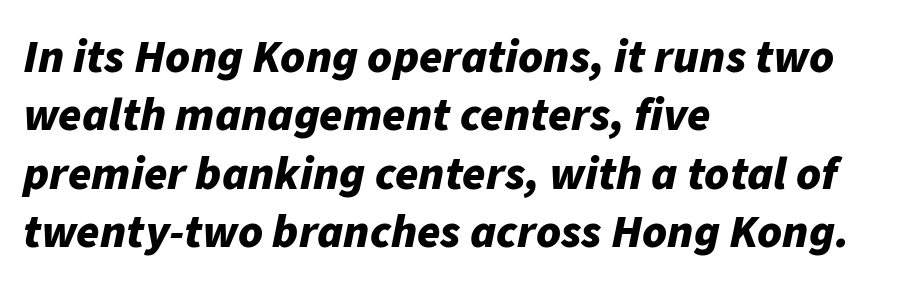
Q: Is the text bold? A: Yes.
Q: Is the text italic (slanted)? A: Yes, it leans right by about 11 degrees.
Q: Is the text underlined? A: No.
Q: How is the paragraph aligned? A: Left-aligned.
Q: Is the spacing between letters normal or unusually wide? A: Normal.
Q: Width (condensed, normal, or wide)? A: Normal.
Q: Stroke contrast? A: Low.
Q: x-height? A: Medium.
Q: Monospaced? A: No.
